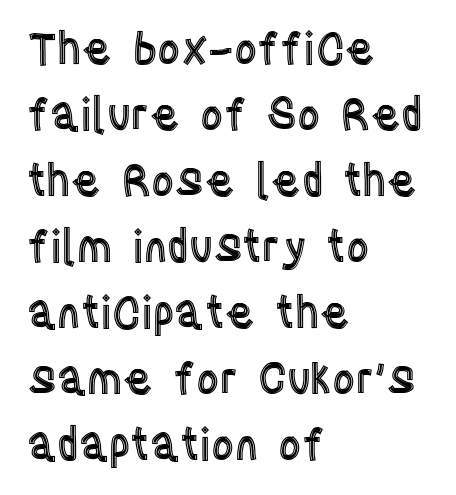
{"italic": "no", "width": "condensed", "x_height": "large", "monospaced": "no", "underline": "no", "align": "left", "line_spacing": "normal", "line_spacing_ratio": 1.5, "letter_spacing": "normal", "letter_spacing_em": 0.0, "glyph_px": 44}
